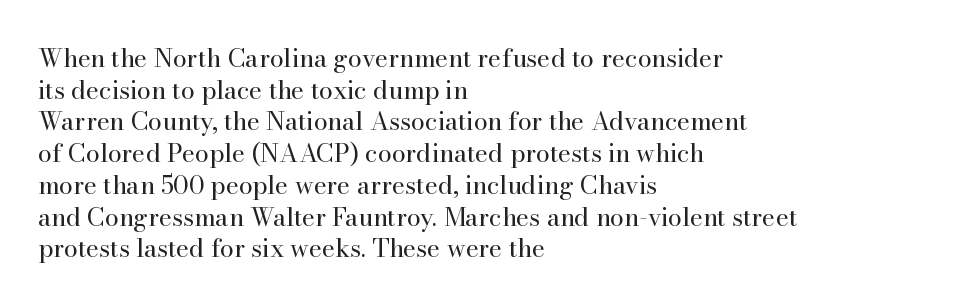
{"italic": "no", "bold": "no", "underline": "no", "align": "left", "line_spacing": "normal", "line_spacing_ratio": 1.27, "letter_spacing": "normal", "letter_spacing_em": 0.0, "glyph_px": 25}
